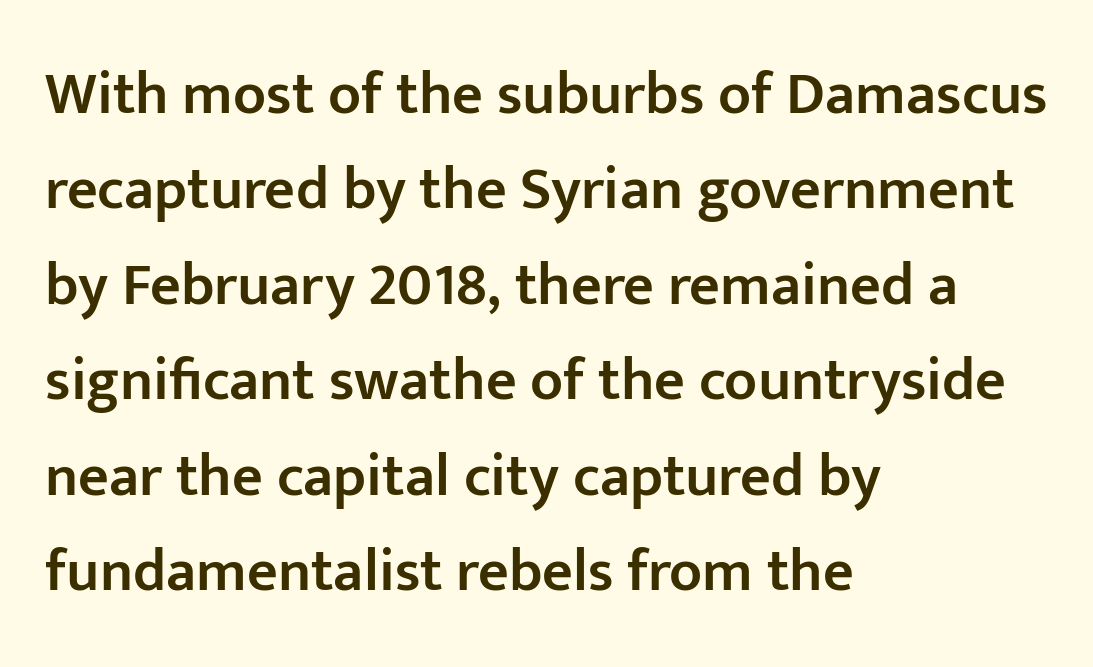
Q: Is the text bold? A: Semi-bold.
Q: Is the text italic (slanted)? A: No, it is upright.
Q: Is the typeface a serif or a sans-serif typeface? A: Sans-serif.
Q: Is the text underlined? A: No.
Q: How is the paragraph aligned? A: Left-aligned.
Q: Is the spacing between letters normal or unusually wide? A: Normal.
Q: Is the spacing between lines tight, normal or loose? A: Normal.
Q: Width (condensed, normal, or wide)? A: Normal.
Q: Stroke contrast? A: Low.
Q: x-height? A: Medium.
Q: Monospaced? A: No.
